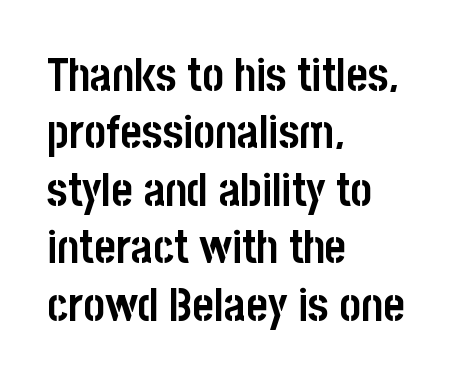
Do the characters align in a grid? No, the font is proportional. Typeset ragged right — the left edge is the straight one. This sample uses a sans-serif face. Compared with typical paragraphs, the rows here are spaced about the same.
